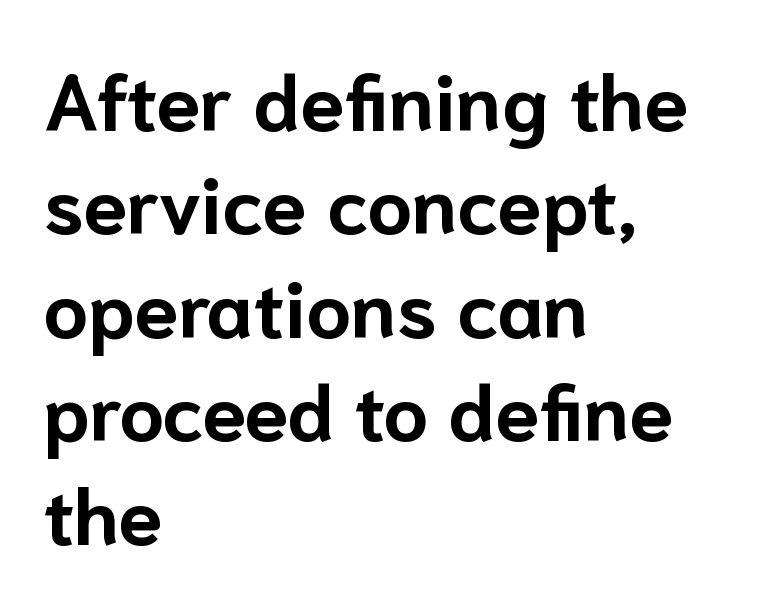
{"serif": "no", "italic": "no", "bold": "yes", "weight": "bold", "width": "normal", "stroke_contrast": "low", "x_height": "medium", "monospaced": "no", "underline": "no", "align": "left", "line_spacing": "normal", "line_spacing_ratio": 1.31, "letter_spacing": "normal", "letter_spacing_em": 0.0, "glyph_px": 79}
